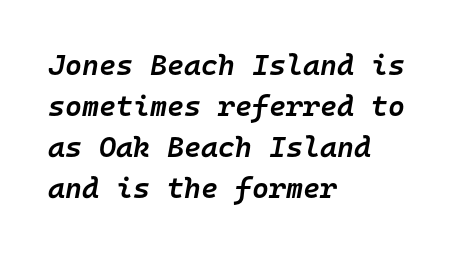
There's an unmistakable incline to the writing here. Evenly set lines give the paragraph a standard silhouette. The horizontal fit of the characters is conventional and even. Words float on clear page, feet unadorned. The letters march in equal steps, a hallmark of fixed-pitch type.
